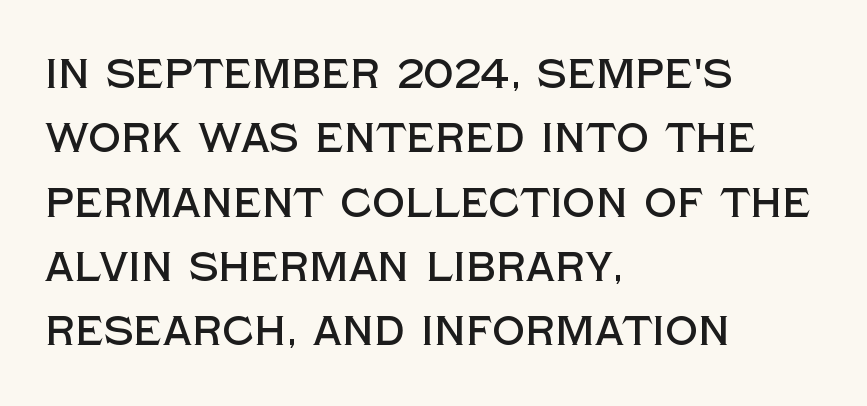
Inter-character spacing is left at the font's built-in metrics. Reading down the block, your eye returns to a fixed left position each line. To sum up the face: it is a sans, with no serifs. This sample uses an upright cut, with every glyph sitting square on the baseline. Decoration check: the copy has no underline. This sample has the flowing, uneven cadence of proportional lettering.
